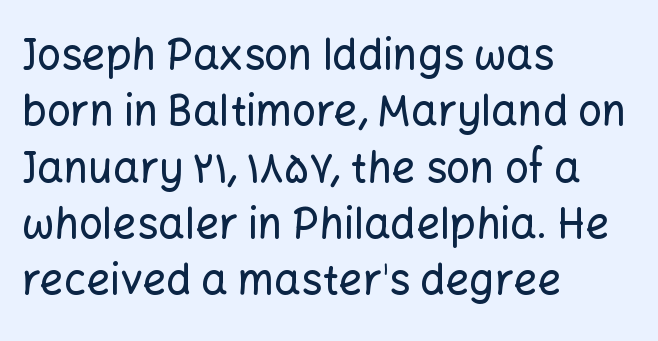
The image shows 42 px sans-serif type, upright; set left-aligned, normal line spacing (1.34x), normal letter spacing, not underlined; low stroke contrast and a medium x-height.
